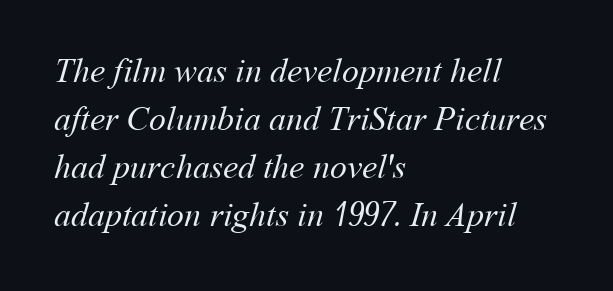
The image shows 34 px regular-weight type; set left-aligned, normal line spacing (1.41x), normal letter spacing, not underlined; medium stroke contrast and a medium x-height.
